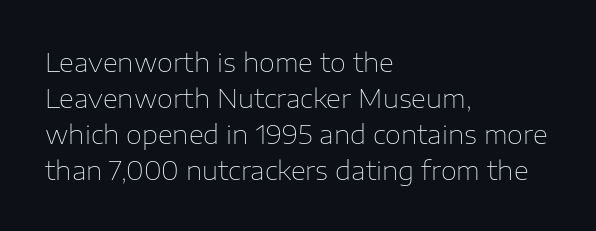
{"italic": "no", "bold": "no", "underline": "no", "align": "left", "line_spacing": "normal", "line_spacing_ratio": 1.38, "letter_spacing": "normal", "letter_spacing_em": 0.0, "glyph_px": 26}
